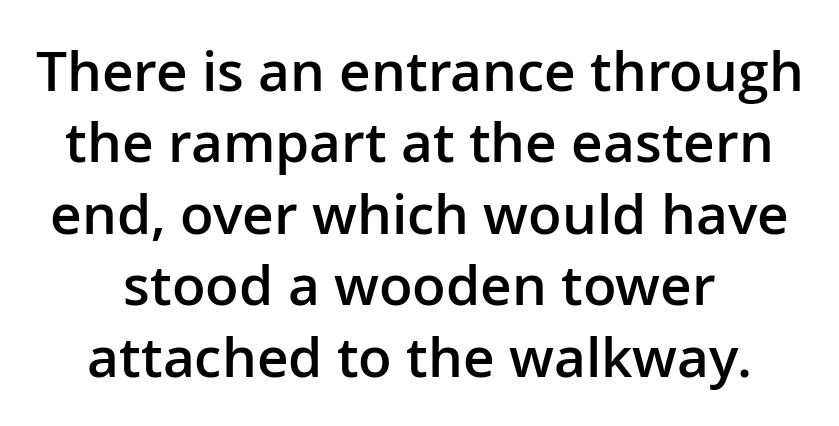
The image shows 55 px semibold sans-serif type, upright; set normal line spacing (1.3x), normal letter spacing, not underlined; low stroke contrast and a medium x-height.
